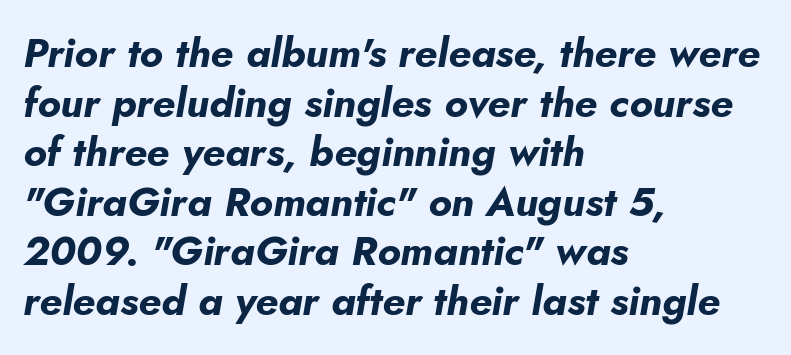
Q: Is the text bold? A: Yes.
Q: Is the text italic (slanted)? A: Yes, it leans right by about 5 degrees.
Q: Is the text underlined? A: No.
Q: How is the paragraph aligned? A: Left-aligned.
Q: Is the spacing between letters normal or unusually wide? A: Normal.
Q: Width (condensed, normal, or wide)? A: Normal.
Q: Stroke contrast? A: Low.
Q: x-height? A: Small.
Q: Monospaced? A: No.
